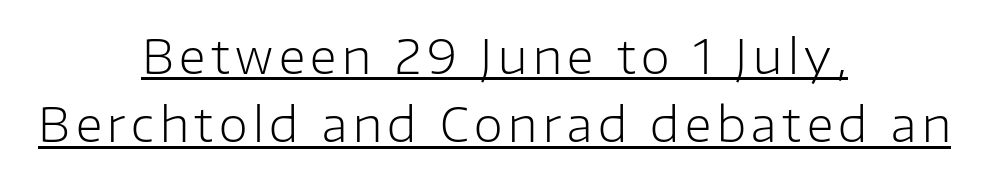
The image shows 47 px light sans-serif type, upright; set centered, normal line spacing (1.45x), underlined; low stroke contrast and a medium x-height.
